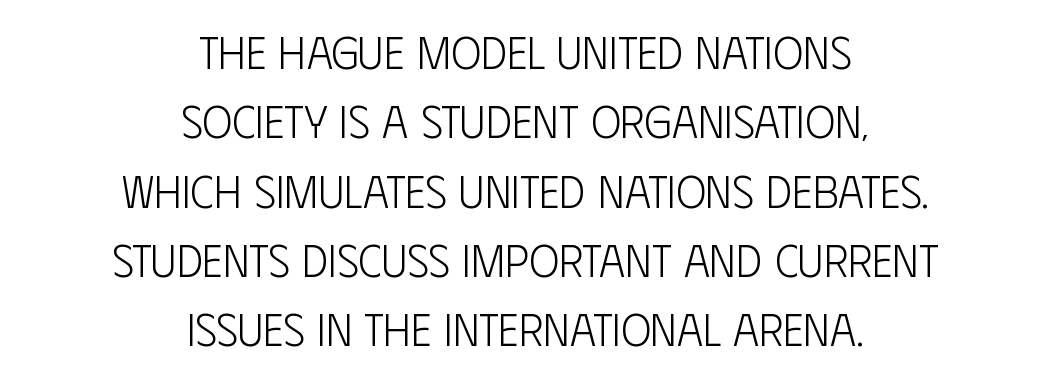
Q: Is the text bold? A: No.
Q: Is the text italic (slanted)? A: No, it is upright.
Q: Is the typeface a serif or a sans-serif typeface? A: Sans-serif.
Q: Is the text underlined? A: No.
Q: How is the paragraph aligned? A: Centered.
Q: Is the spacing between letters normal or unusually wide? A: Normal.
Q: Is the spacing between lines tight, normal or loose? A: Normal.
Q: Width (condensed, normal, or wide)? A: Condensed.
Q: Stroke contrast? A: Low.
Q: x-height? A: Large.
Q: Monospaced? A: No.
